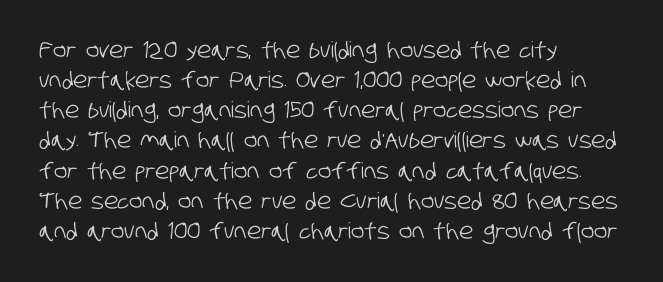
Q: Is the text underlined? A: No.
Q: How is the paragraph aligned? A: Left-aligned.
Q: Is the spacing between letters normal or unusually wide? A: Normal.
Q: Is the spacing between lines tight, normal or loose? A: Normal.
